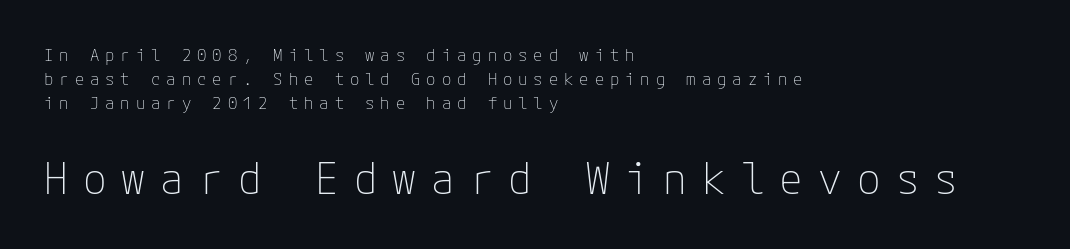
The gaps between neighbouring characters are conspicuously large. The passage shown stacks its lines at a standard gap. The compositor pushed each line to the left boundary. The typesetting does not lean heavy: it is not bold. The baseline area is clear. These lines are composed in type without serifs.
